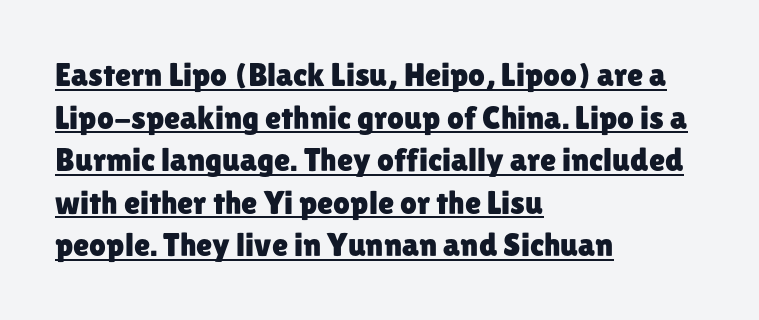
Q: Is the text italic (slanted)? A: No, it is upright.
Q: Is the typeface a serif or a sans-serif typeface? A: Sans-serif.
Q: Is the text underlined? A: Yes.
Q: How is the paragraph aligned? A: Left-aligned.
Q: Is the spacing between letters normal or unusually wide? A: Normal.
Q: Is the spacing between lines tight, normal or loose? A: Normal.
Q: Width (condensed, normal, or wide)? A: Normal.
Q: Stroke contrast? A: Low.
Q: x-height? A: Medium.
Q: Monospaced? A: No.
